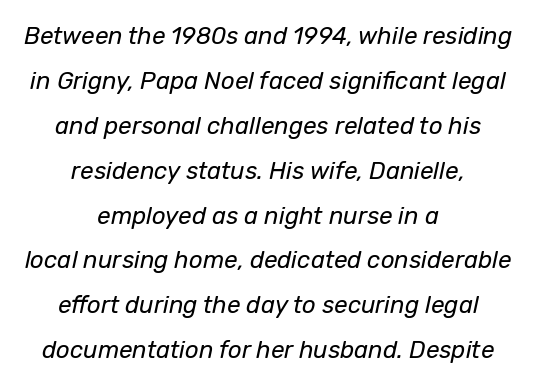
Q: Is the text bold? A: No.
Q: Is the text italic (slanted)? A: Yes, it leans right by about 12 degrees.
Q: Is the text underlined? A: No.
Q: How is the paragraph aligned? A: Centered.
Q: Is the spacing between letters normal or unusually wide? A: Normal.
